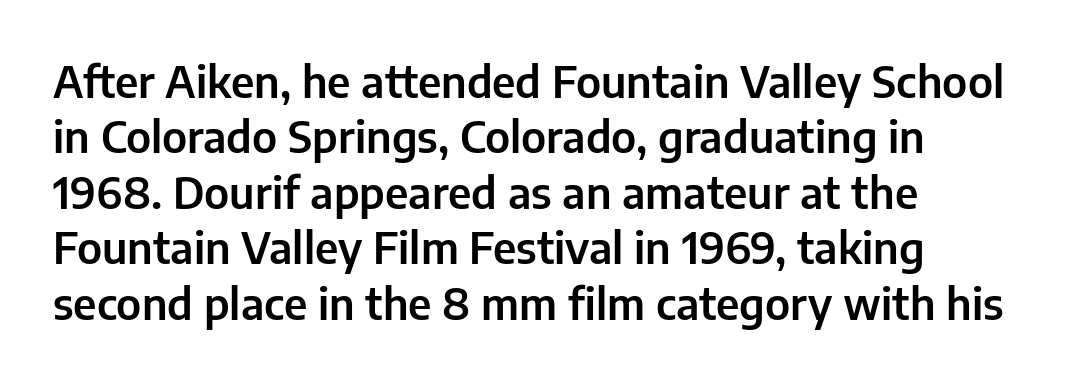
The image shows 43 px sans-serif type, upright; set left-aligned, normal line spacing (1.29x), normal letter spacing, not underlined; low stroke contrast and a medium x-height.
